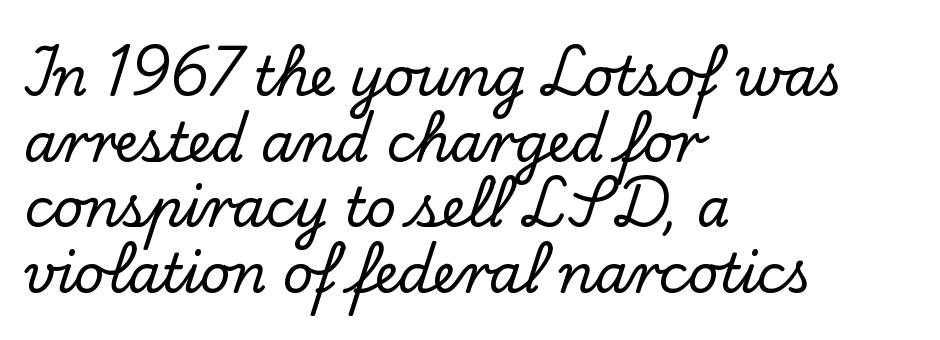
{"serif": "yes", "width": "normal", "stroke_contrast": "low", "x_height": "small", "monospaced": "no", "underline": "no", "align": "left", "line_spacing_ratio": 1.24, "letter_spacing": "normal", "letter_spacing_em": 0.0, "glyph_px": 53}
